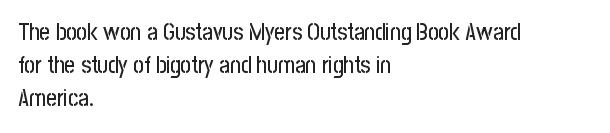
The block of text has a typical density, with ordinary space between rows. Tracking here is standard; glyphs follow each other at the usual distance. The strip under each line holds only bare page. The lettering holds an erect, upright posture throughout. Teacher's note: observe the even left margin — that is flush-left alignment.
